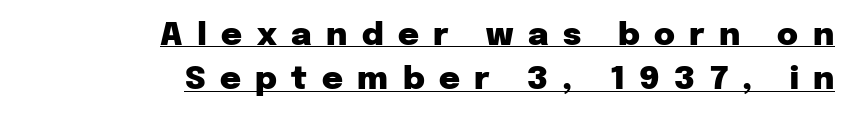
The words here are underlined. The face used here is rendered with a markedly widened letterfit. Alignment: flush right. Do the characters align in a grid? No, the font is proportional. Students, observe: this is what conventionally led text looks like.
